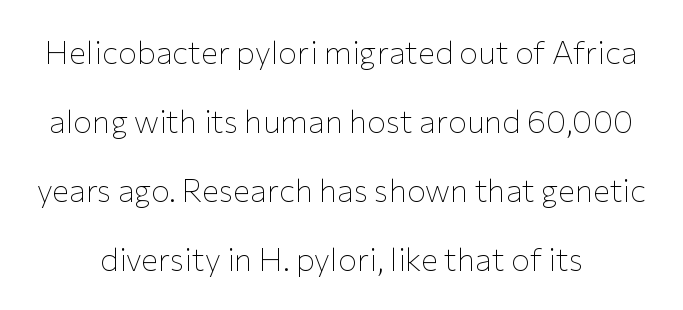
{"serif": "no", "italic": "no", "bold": "no", "weight": "thin", "width": "normal", "stroke_contrast": "low", "x_height": "medium", "monospaced": "no", "underline": "no", "line_spacing": "loose", "line_spacing_ratio": 2.16, "letter_spacing": "normal", "letter_spacing_em": 0.0, "glyph_px": 32}
